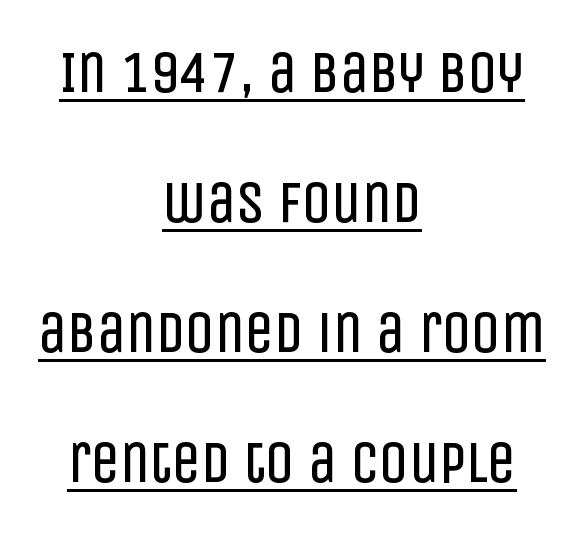
Q: Is the text bold? A: No.
Q: Is the text italic (slanted)? A: No, it is upright.
Q: Is the typeface a serif or a sans-serif typeface? A: Sans-serif.
Q: Is the text underlined? A: Yes.
Q: How is the paragraph aligned? A: Centered.
Q: Is the spacing between letters normal or unusually wide? A: Normal.
Q: Is the spacing between lines tight, normal or loose? A: Loose.
Q: Width (condensed, normal, or wide)? A: Condensed.
Q: Stroke contrast? A: Low.
Q: x-height? A: Large.
Q: Monospaced? A: No.
